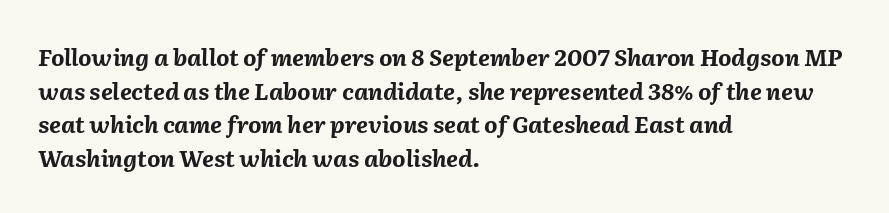
This block has exactly the height ordinary leading produces. Style check: oblique. Look at the stroke-to-counter ratio: heavy, a bold. The setting favours the left margin, as ordinary paragraphs usually do. Glyph-to-glyph distance matches everyday printed text. The glyphs are unaccompanied by any horizontal stroke below them.
